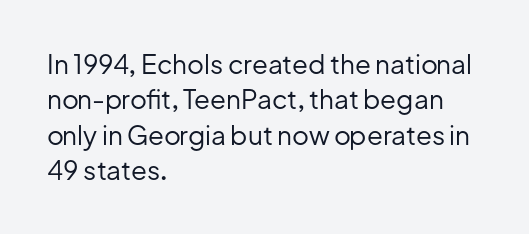
Q: Is the text bold? A: No.
Q: Is the text italic (slanted)? A: No, it is upright.
Q: Is the text underlined? A: No.
Q: How is the paragraph aligned? A: Left-aligned.
Q: Is the spacing between letters normal or unusually wide? A: Normal.
Q: Is the spacing between lines tight, normal or loose? A: Normal.
